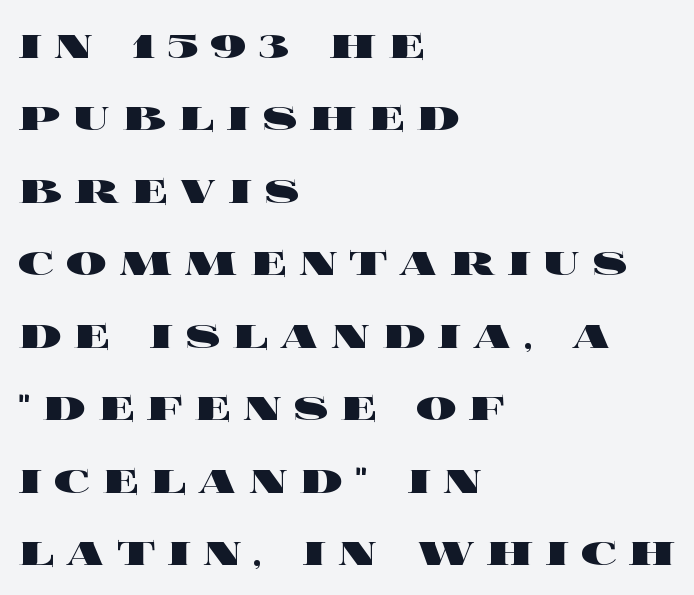
The image shows 51 px heavy, wide type, upright; set left-aligned, normal line spacing (1.42x), unusually wide letter spacing (+0.23 em), not underlined; a large x-height.
